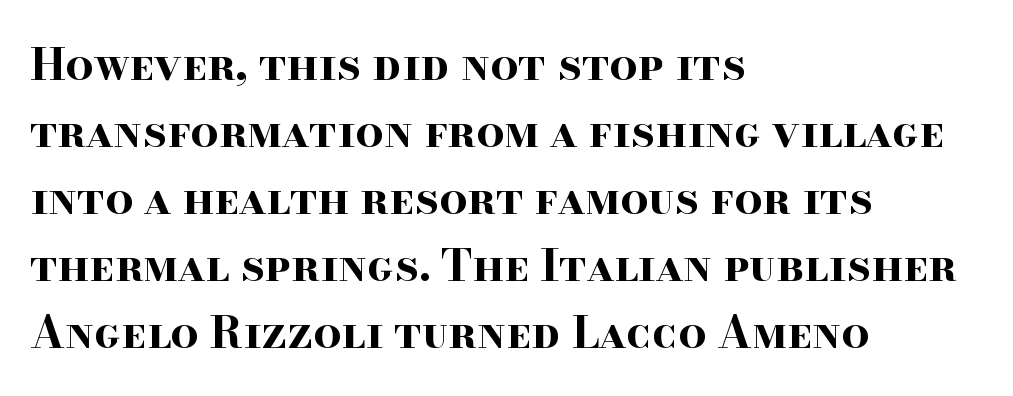
Quick note: interline space is typical. This sample uses plain, unmodified letter spacing. The sample has been set heavy, in full bold. Nobody drew a line under any word here.
